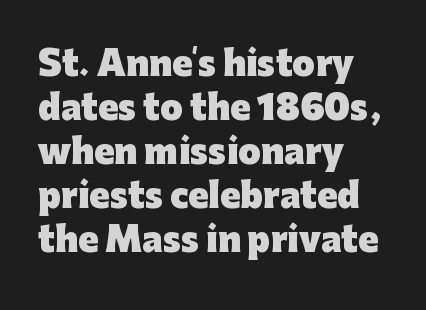
The image shows 33 px heavy sans-serif type, upright; set left-aligned, normal line spacing (1.33x), normal letter spacing, not underlined; low stroke contrast and a medium x-height.
